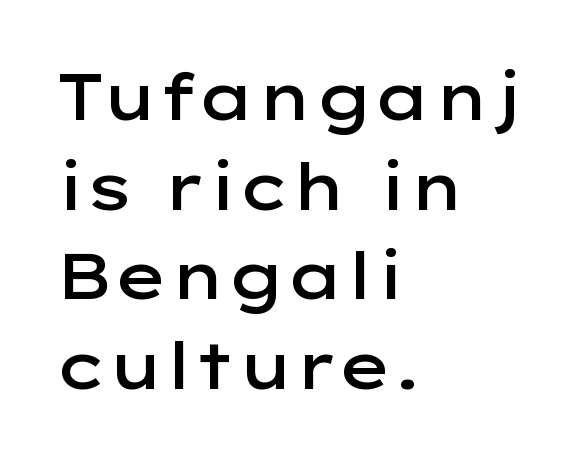
The image shows 65 px semibold, wide sans-serif type, upright; set left-aligned, normal line spacing (1.38x), normal letter spacing, not underlined; low stroke contrast and a medium x-height.
